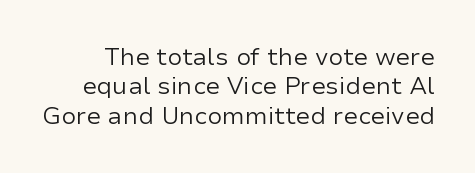
{"italic": "no", "bold": "no", "underline": "no", "line_spacing_ratio": 1.22, "letter_spacing": "normal", "letter_spacing_em": 0.0, "glyph_px": 24}
